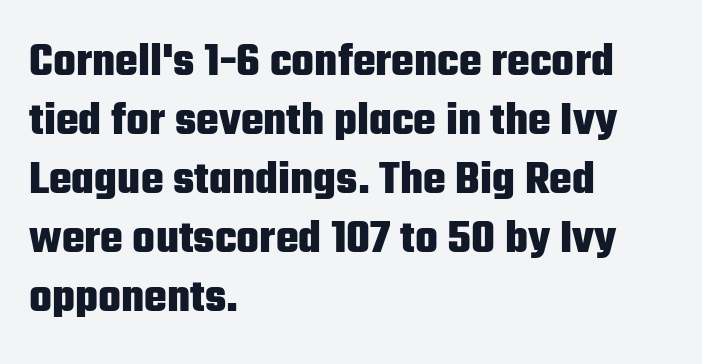
Q: Is the text bold? A: Yes.
Q: Is the text italic (slanted)? A: No, it is upright.
Q: Is the typeface a serif or a sans-serif typeface? A: Sans-serif.
Q: Is the text underlined? A: No.
Q: How is the paragraph aligned? A: Left-aligned.
Q: Is the spacing between letters normal or unusually wide? A: Normal.
Q: Width (condensed, normal, or wide)? A: Condensed.
Q: Stroke contrast? A: Low.
Q: x-height? A: Medium.
Q: Monospaced? A: No.
